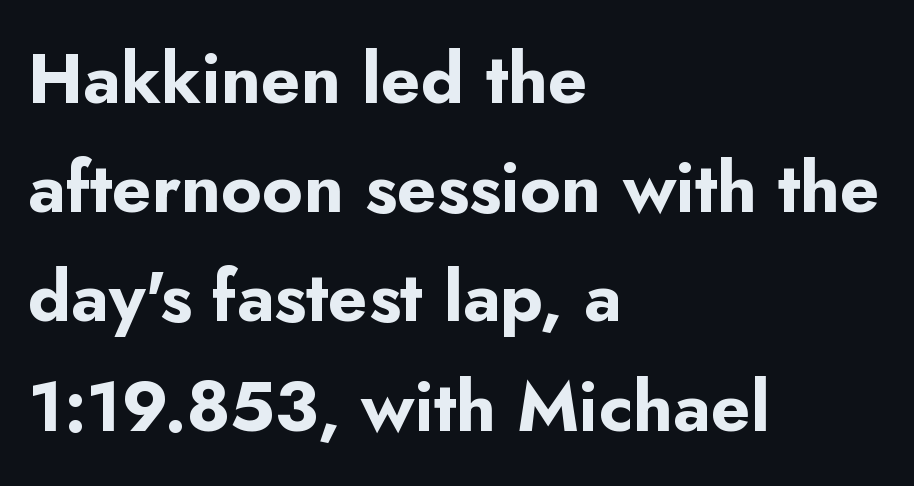
Q: Is the text bold? A: Yes.
Q: Is the text italic (slanted)? A: No, it is upright.
Q: Is the typeface a serif or a sans-serif typeface? A: Sans-serif.
Q: Is the text underlined? A: No.
Q: How is the paragraph aligned? A: Left-aligned.
Q: Is the spacing between letters normal or unusually wide? A: Normal.
Q: Is the spacing between lines tight, normal or loose? A: Normal.
Q: Width (condensed, normal, or wide)? A: Normal.
Q: Stroke contrast? A: Low.
Q: x-height? A: Small.
Q: Monospaced? A: No.
